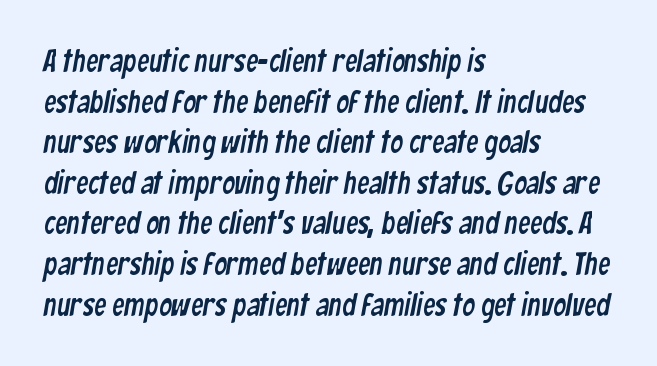
Horizontal alignment here is leftward, the default for most running prose. The passage shown is typed in a proportional face where columns would drift. I'd call this a sans setting — the letters go barefoot. Underlining? Definitely not there. Characters follow at the spacing the type designer built in. Compared with typical paragraphs, the rows here are spaced about the same.
